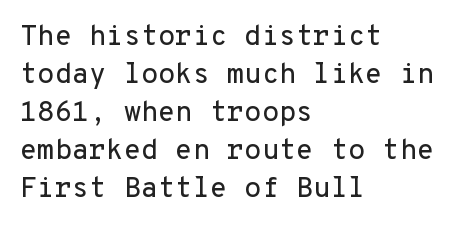
Whoever set this chose a conventional vertical rhythm. Notice how the passage keeps a crisp vertical edge on the left only. The strip under each line holds only bare page. Spacing between characters is what you'd get straight out of the box. The letters carry no serifs — their stems end cleanly without finishing strokes.
